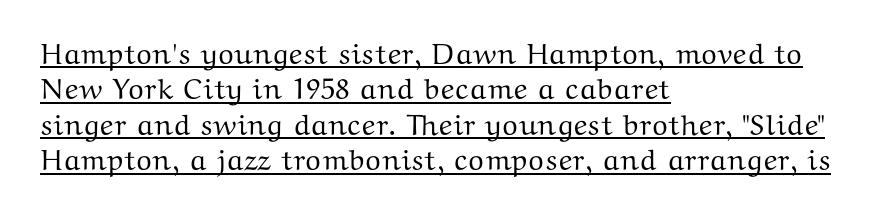
Q: Is the text italic (slanted)? A: No, it is upright.
Q: Is the typeface a serif or a sans-serif typeface? A: Serif.
Q: Is the text underlined? A: Yes.
Q: How is the paragraph aligned? A: Left-aligned.
Q: Is the spacing between letters normal or unusually wide? A: Normal.
Q: Width (condensed, normal, or wide)? A: Wide.
Q: Stroke contrast? A: Medium.
Q: x-height? A: Medium.
Q: Monospaced? A: No.
